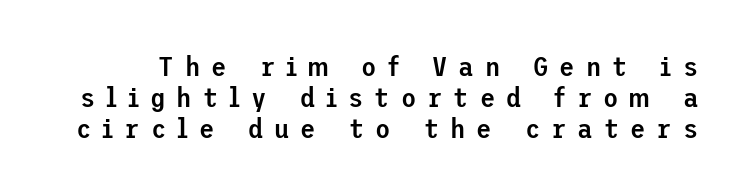
{"serif": "no", "italic": "no", "bold": "semi", "weight": "semibold", "width": "normal", "stroke_contrast": "low", "x_height": "medium", "underline": "no", "line_spacing": "tight", "line_spacing_ratio": 1.1, "letter_spacing": "wide", "letter_spacing_em": 0.39, "glyph_px": 28}
